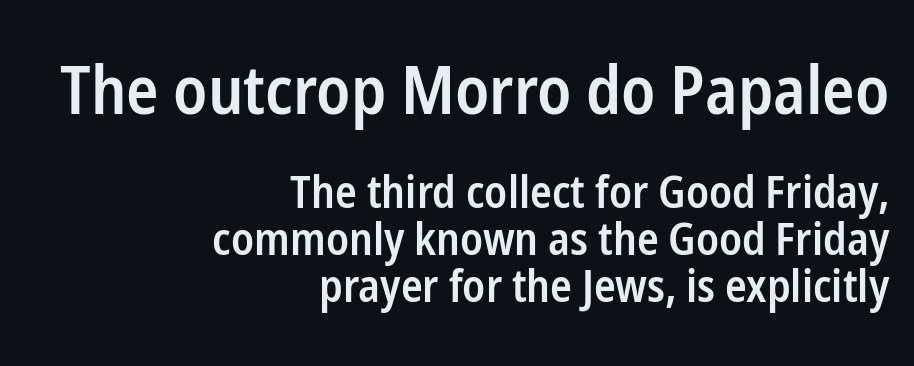
Q: Is the text bold? A: Semi-bold.
Q: Is the text italic (slanted)? A: No, it is upright.
Q: Is the typeface a serif or a sans-serif typeface? A: Sans-serif.
Q: Is the text underlined? A: No.
Q: How is the paragraph aligned? A: Right-aligned.
Q: Is the spacing between letters normal or unusually wide? A: Normal.
Q: Is the spacing between lines tight, normal or loose? A: Tight.
Q: Which block of text is set in a larger size, the first (top) or the second (bottom)? A: The first (top) one.
Q: Width (condensed, normal, or wide)? A: Condensed.
Q: Stroke contrast? A: Low.
Q: x-height? A: Medium.
Q: Monospaced? A: No.
